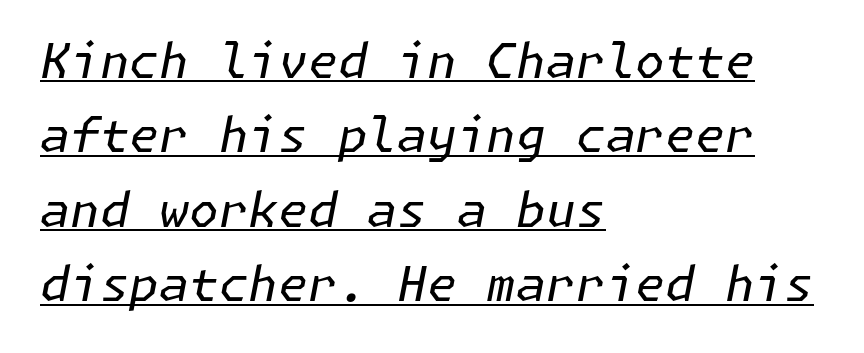
The image shows 48 px regular-weight type, italic (leaning right); set left-aligned, normal line spacing (1.55x), normal letter spacing, underlined; low stroke contrast and a medium x-height.
